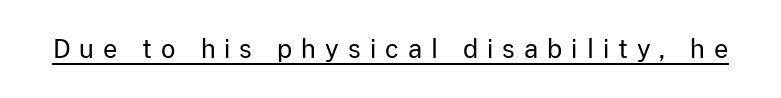
The image shows 25 px text type, upright; set unusually wide letter spacing (+0.36 em), underlined.
